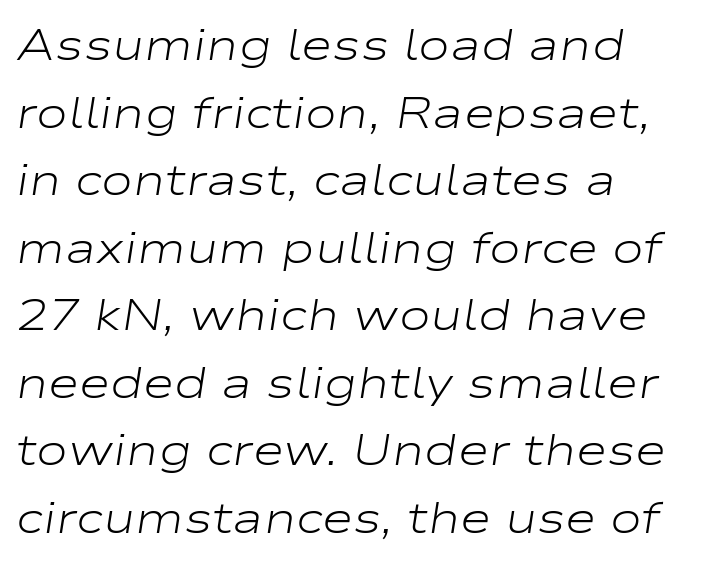
{"italic": "yes", "lean": "right", "slant_degrees": 9, "bold": "no", "weight": "light", "width": "wide", "stroke_contrast": "low", "x_height": "medium", "monospaced": "no", "underline": "no", "align": "left", "line_spacing": "normal", "line_spacing_ratio": 1.57, "letter_spacing": "normal", "letter_spacing_em": 0.0, "glyph_px": 43}
